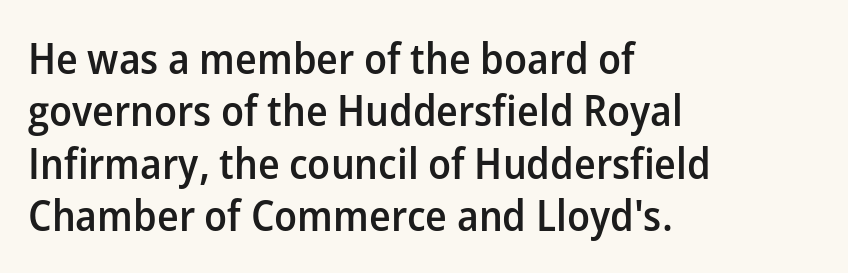
Q: Is the text bold? A: Semi-bold.
Q: Is the text italic (slanted)? A: No, it is upright.
Q: Is the typeface a serif or a sans-serif typeface? A: Sans-serif.
Q: Is the text underlined? A: No.
Q: How is the paragraph aligned? A: Left-aligned.
Q: Is the spacing between letters normal or unusually wide? A: Normal.
Q: Width (condensed, normal, or wide)? A: Normal.
Q: Stroke contrast? A: Low.
Q: x-height? A: Medium.
Q: Monospaced? A: No.
